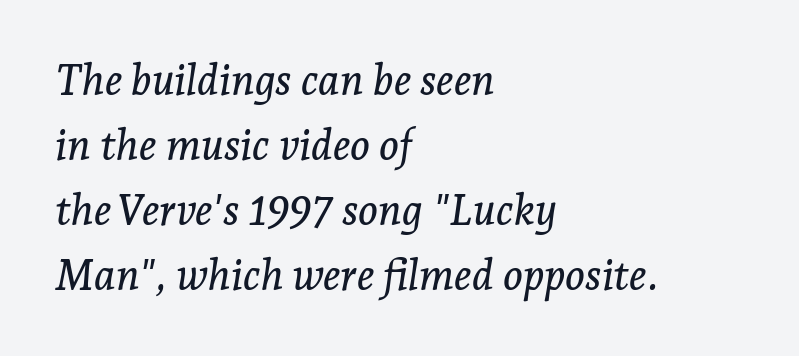
The image shows 42 px serif type, italic (leaning right); set left-aligned, normal line spacing (1.55x), normal letter spacing, not underlined; low stroke contrast and a medium x-height.
